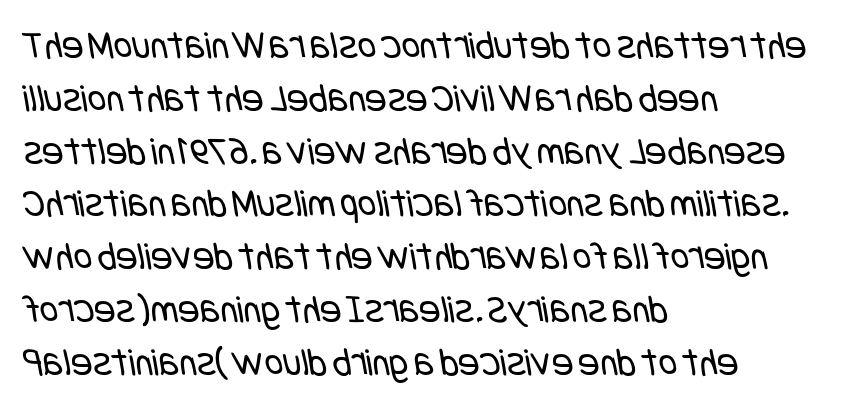
The image shows 40 px regular-weight, condensed sans-serif type; set left-aligned, normal line spacing (1.32x), normal letter spacing, not underlined; low stroke contrast and a large x-height.
